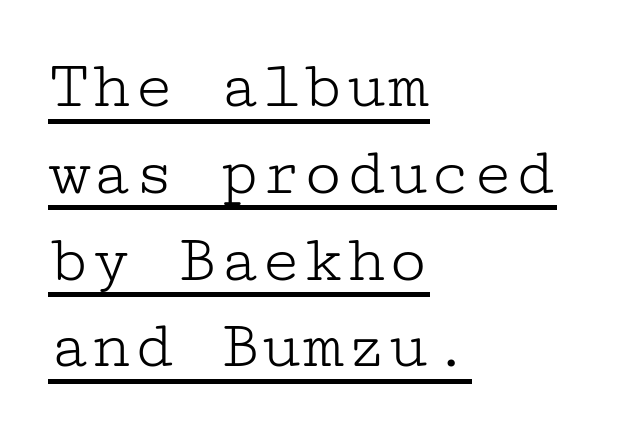
Caption: face not bold, strokes unweighted. Students, note that the glyphs here touch the page at normal intervals. Caption: lettering with a line underneath. Rendered with straight, roman letterforms. The glyphs in this specimen are seriffed. Each line starts at the same left margin while the right side varies.
